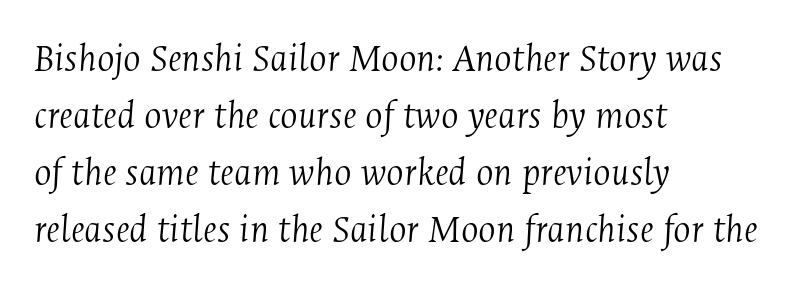
The image shows 41 px light, condensed serif type, italic (leaning right); set left-aligned, normal line spacing (1.39x), normal letter spacing, not underlined; medium stroke contrast and a medium x-height.
